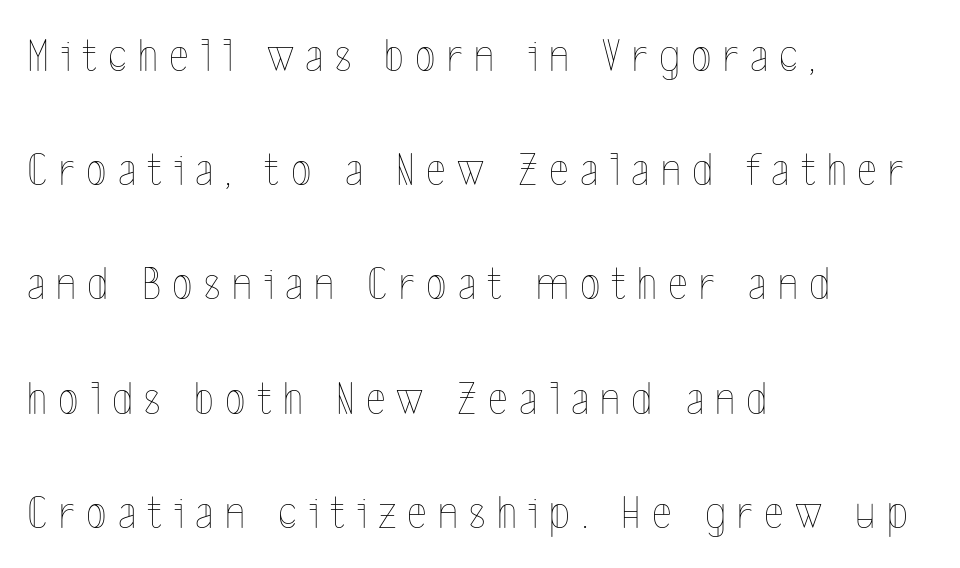
Honestly, the letter spacing is so wide it's the main thing you notice. Here the designer chose a conventional face with non-uniform glyph widths. This sample is left-justified, so line endings fall wherever the words run out. Rule under the text: the space is simply empty. The passage shown stacks its lines with a broad gap.
